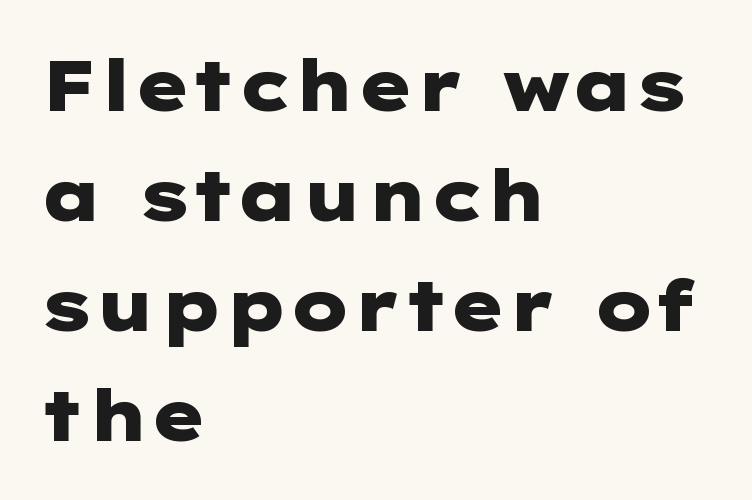
{"serif": "no", "italic": "no", "bold": "yes", "weight": "heavy", "width": "wide", "stroke_contrast": "low", "x_height": "medium", "underline": "no", "align": "left", "line_spacing": "normal", "line_spacing_ratio": 1.55, "letter_spacing": "normal", "letter_spacing_em": 0.0, "glyph_px": 71}
